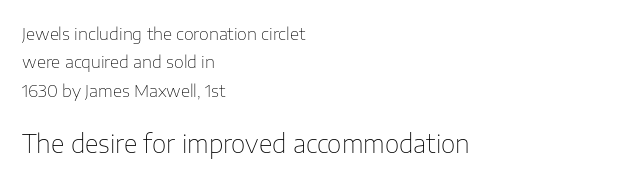
Block two is the big one; block one sits smaller above it. Rows of type keep a routine distance in the vertical direction. The strokes carry an ordinary text weight at most. This rendering leaves character spacing at its baseline value.
